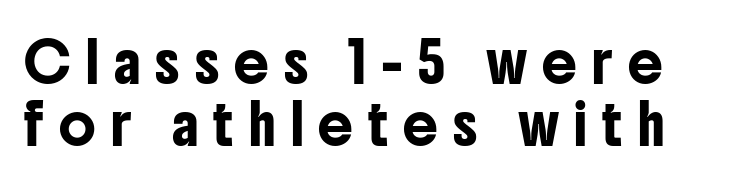
{"serif": "no", "italic": "no", "width": "condensed", "stroke_contrast": "low", "x_height": "medium", "monospaced": "no", "underline": "no", "line_spacing": "normal", "line_spacing_ratio": 1.6, "letter_spacing": "wide", "letter_spacing_em": 0.39, "glyph_px": 39}
